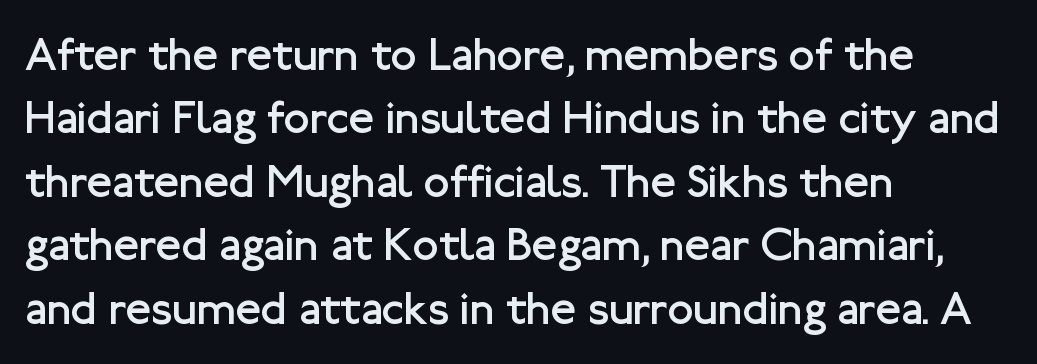
{"serif": "no", "italic": "no", "bold": "no", "weight": "regular", "width": "normal", "stroke_contrast": "low", "x_height": "medium", "monospaced": "no", "underline": "no", "align": "left", "line_spacing": "normal", "line_spacing_ratio": 1.35, "letter_spacing": "normal", "letter_spacing_em": 0.0, "glyph_px": 47}
